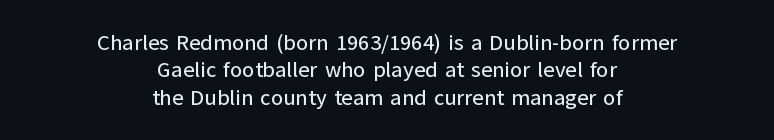
Q: Is the text italic (slanted)? A: No, it is upright.
Q: Is the text underlined? A: No.
Q: How is the paragraph aligned? A: Centered.
Q: Is the spacing between letters normal or unusually wide? A: Normal.
Q: Is the spacing between lines tight, normal or loose? A: Normal.
